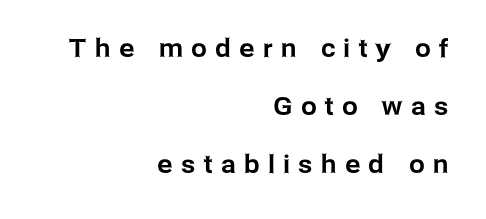
Q: Is the text italic (slanted)? A: No, it is upright.
Q: Is the text underlined? A: No.
Q: How is the paragraph aligned? A: Right-aligned.
Q: Is the spacing between letters normal or unusually wide? A: Unusually wide.
Q: Is the spacing between lines tight, normal or loose? A: Loose.
